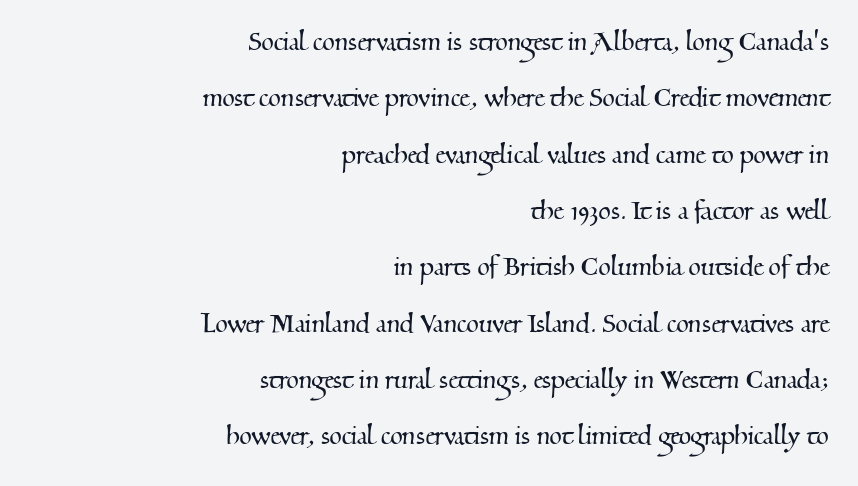
The image shows 32 px serif type; set right-aligned, line spacing 1.76x, normal letter spacing, not underlined; medium stroke contrast and a small x-height.
